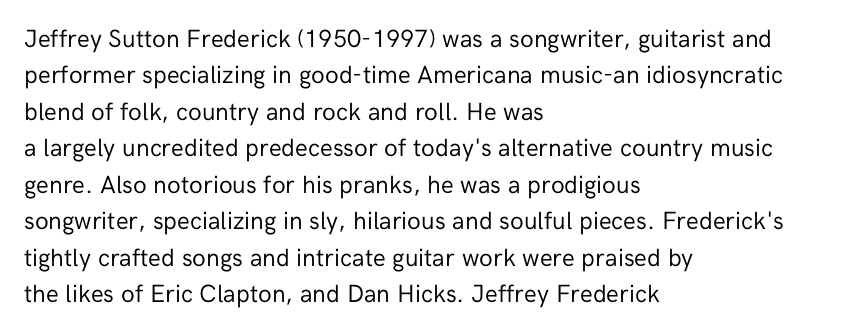
The image shows 25 px text type, upright; set left-aligned, normal line spacing (1.46x), normal letter spacing, not underlined.
